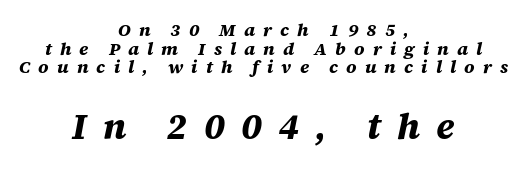
{"italic": "yes", "lean": "right", "slant_degrees": 12, "bold": "yes", "weight": "bold", "width": "normal", "stroke_contrast": "medium", "x_height": "large", "monospaced": "no", "underline": "no", "align": "center", "line_spacing": "tight", "line_spacing_ratio": 1.03, "letter_spacing": "wide", "letter_spacing_em": 0.45, "larger_block": "second", "size_ratio": 2.0, "glyph_px": 36}
